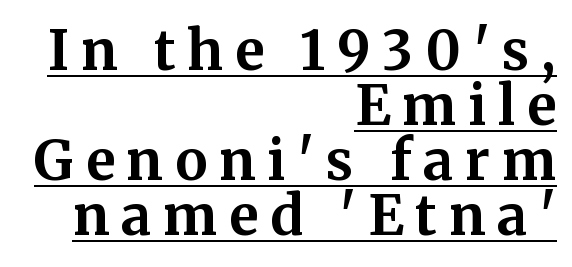
The image shows 54 px bold serif type, upright; set right-aligned, tight line spacing (1.02x), unusually wide letter spacing (+0.22 em), underlined; medium stroke contrast and a medium x-height.
